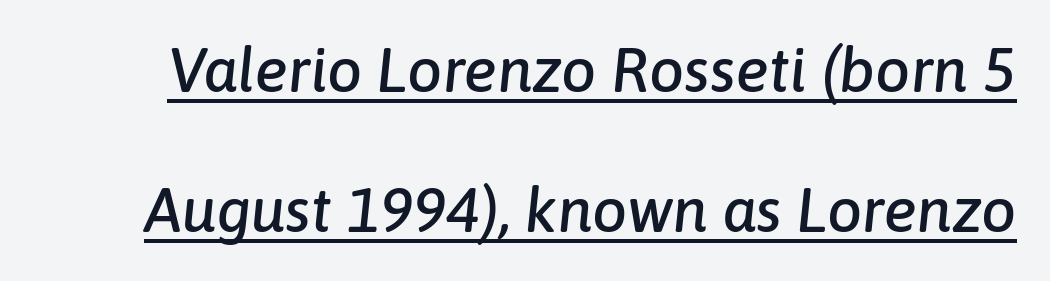
The rendering uses natural spacing where letterforms have individual widths. Compared with ordinary roman type, these characters are visibly tilted. Reading down the column, the eye jumps a long way to each next line. Standard letterfit; no display-style spreading of the glyphs. Is there an underline? Yes — a line sits under the letters.
